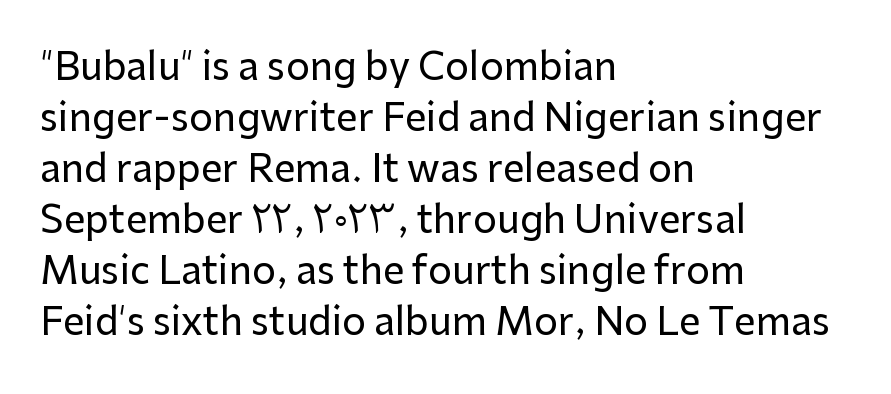
What's the leading like? Ordinary, nothing unusual. Varying glyph widths throughout — classic text-font behaviour. Short note: letters normally spaced. Compared with a centered layout, this one pins lines to the left instead. The specimen reads as upright at a glance. Any mark beneath the type? The region is blank.
